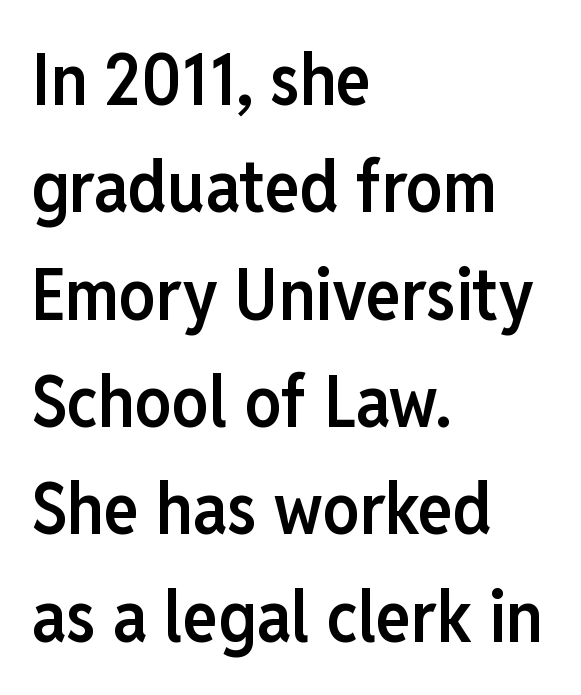
{"serif": "no", "italic": "no", "bold": "semi", "weight": "semibold", "width": "condensed", "stroke_contrast": "low", "x_height": "medium", "monospaced": "no", "underline": "no", "align": "left", "line_spacing": "normal", "line_spacing_ratio": 1.47, "letter_spacing": "normal", "letter_spacing_em": 0.0, "glyph_px": 73}
